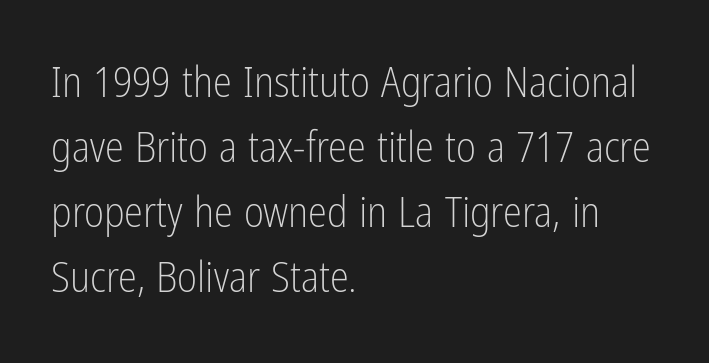
Q: Is the text bold? A: No.
Q: Is the text italic (slanted)? A: No, it is upright.
Q: Is the typeface a serif or a sans-serif typeface? A: Sans-serif.
Q: Is the text underlined? A: No.
Q: How is the paragraph aligned? A: Left-aligned.
Q: Is the spacing between letters normal or unusually wide? A: Normal.
Q: Is the spacing between lines tight, normal or loose? A: Normal.
Q: Width (condensed, normal, or wide)? A: Condensed.
Q: Stroke contrast? A: Low.
Q: x-height? A: Medium.
Q: Monospaced? A: No.
